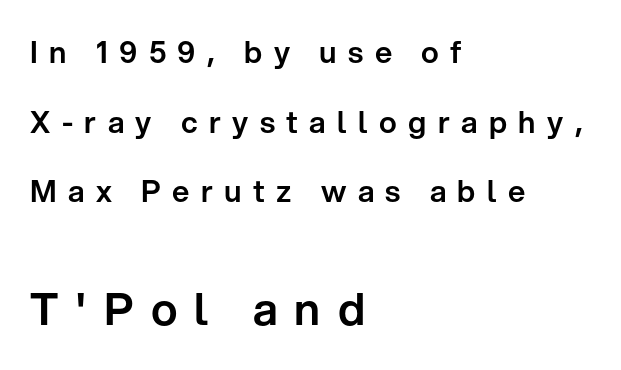
Q: Is the text italic (slanted)? A: No, it is upright.
Q: Is the typeface a serif or a sans-serif typeface? A: Sans-serif.
Q: Is the text underlined? A: No.
Q: How is the paragraph aligned? A: Left-aligned.
Q: Is the spacing between letters normal or unusually wide? A: Unusually wide.
Q: Is the spacing between lines tight, normal or loose? A: Loose.
Q: Which block of text is set in a larger size, the first (top) or the second (bottom)? A: The second (bottom) one.
Q: Width (condensed, normal, or wide)? A: Normal.
Q: Stroke contrast? A: Low.
Q: x-height? A: Medium.
Q: Monospaced? A: No.
